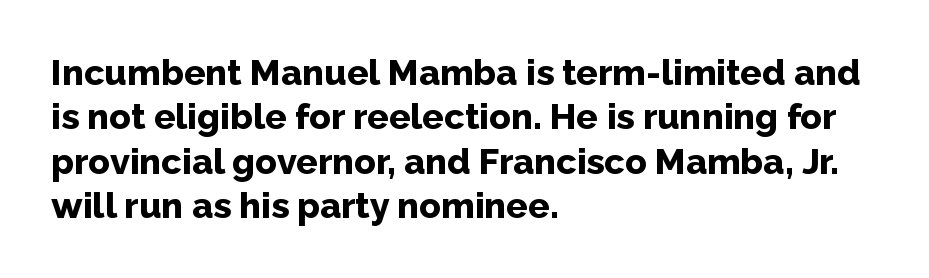
The image shows 36 px bold sans-serif type, upright; set left-aligned, line spacing 1.23x, normal letter spacing, not underlined; low stroke contrast and a medium x-height.
